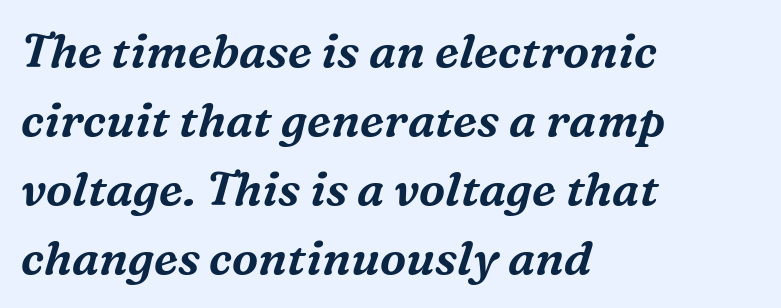
{"serif": "yes", "italic": "yes", "lean": "right", "slant_degrees": 16, "width": "normal", "stroke_contrast": "medium", "x_height": "medium", "monospaced": "no", "underline": "no", "align": "left", "line_spacing": "normal", "line_spacing_ratio": 1.47, "letter_spacing": "normal", "letter_spacing_em": 0.0, "glyph_px": 47}
